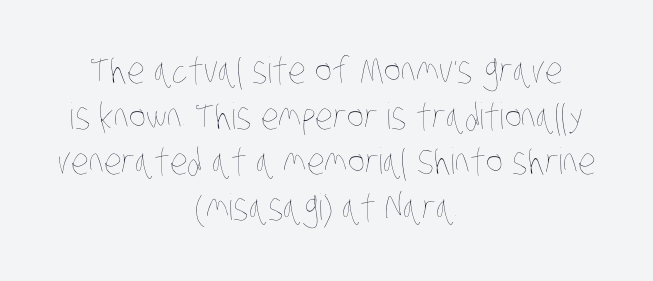
Q: Is the text bold? A: No.
Q: Is the text underlined? A: No.
Q: How is the paragraph aligned? A: Centered.
Q: Is the spacing between letters normal or unusually wide? A: Normal.
Q: Is the spacing between lines tight, normal or loose? A: Normal.
Q: Width (condensed, normal, or wide)? A: Condensed.
Q: Stroke contrast? A: Low.
Q: x-height? A: Large.
Q: Monospaced? A: No.
